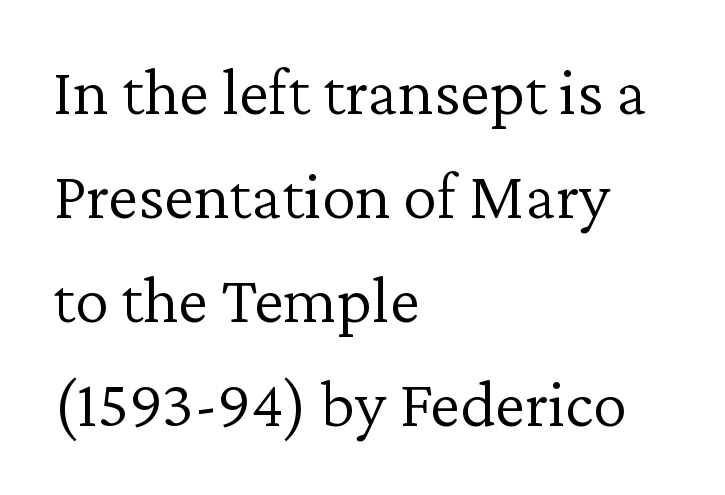
One glance says typical: line gaps are just what's usual. The specimen omits any rule beneath the text block's lines. Each stroke keeps to a modest, everyday thickness or less. Students, note that the glyphs here touch the page at normal intervals. Is this a fixed-width face? No — the glyphs have proportional, varying widths.
